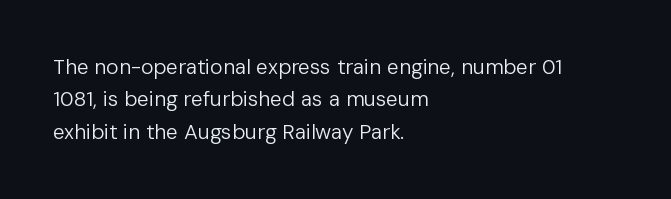
Words float on clear page, feet unadorned. Letters have the restrained weight of plain body copy at most. Horizontal alignment here is leftward, the default for most running prose. Whoever set this chose a conventional vertical rhythm. This sample uses an upright cut, with every glyph sitting square on the baseline.
